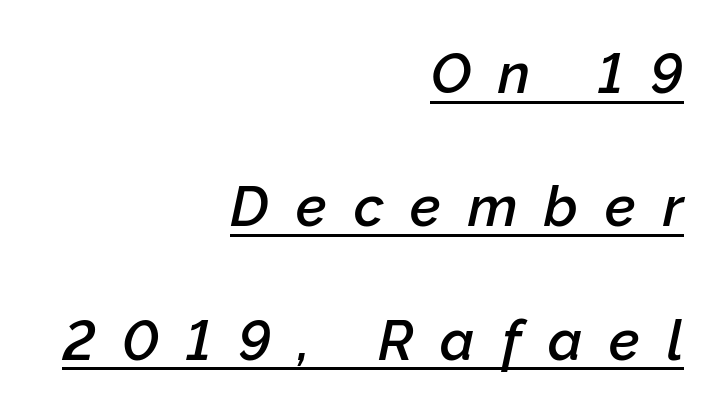
If you drew a line through each stem, it would be angled. A typesetter would call this leading open, well beyond the default. Which margin do the lines hug? The right one — the left edge is uneven. Notice the strokes are somewhat thickened but not fully heavy: this is a semibold. Characters follow at a spacing far wider than the type designer built in.
